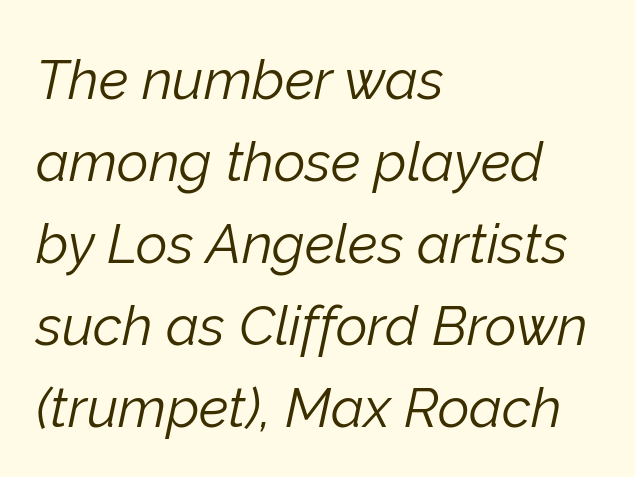
{"italic": "yes", "lean": "right", "slant_degrees": 12, "bold": "no", "weight": "light", "width": "normal", "stroke_contrast": "low", "x_height": "medium", "monospaced": "no", "underline": "no", "align": "left", "line_spacing": "normal", "line_spacing_ratio": 1.49, "letter_spacing": "normal", "letter_spacing_em": 0.0, "glyph_px": 55}
